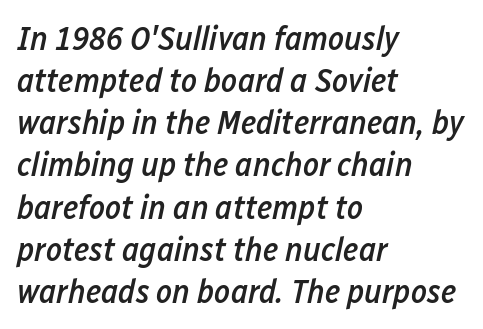
Does extra space separate the letters? No, they use regular spacing. Does the lettering tilt? It does — this is italic. This sample has the flowing, uneven cadence of proportional lettering. Which margin do the lines hug? The left one — the right edge is uneven. Summary of weight: moderately heavy, a semibold. Letters rest on an invisible, unmarked baseline.
